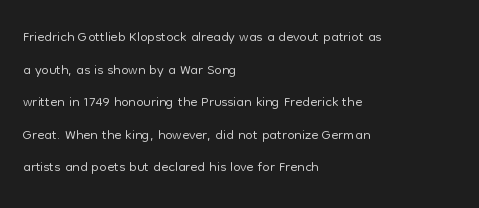
Q: Is the text bold? A: No.
Q: Is the text italic (slanted)? A: No, it is upright.
Q: Is the text underlined? A: No.
Q: How is the paragraph aligned? A: Left-aligned.
Q: Is the spacing between letters normal or unusually wide? A: Normal.
Q: Is the spacing between lines tight, normal or loose? A: Normal.
